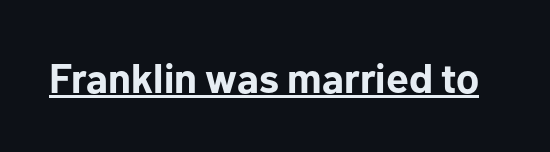
{"serif": "no", "italic": "no", "bold": "yes", "weight": "bold", "width": "normal", "stroke_contrast": "low", "x_height": "medium", "monospaced": "no", "underline": "yes", "letter_spacing": "normal", "letter_spacing_em": 0.0, "glyph_px": 41}
